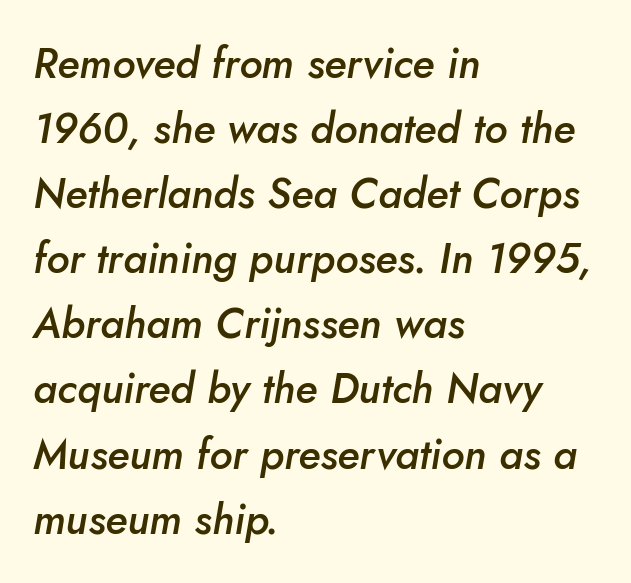
{"italic": "yes", "lean": "right", "slant_degrees": 5, "bold": "semi", "weight": "semibold", "width": "normal", "stroke_contrast": "low", "x_height": "small", "monospaced": "no", "underline": "no", "align": "left", "line_spacing": "normal", "line_spacing_ratio": 1.55, "letter_spacing": "normal", "letter_spacing_em": 0.0, "glyph_px": 42}
